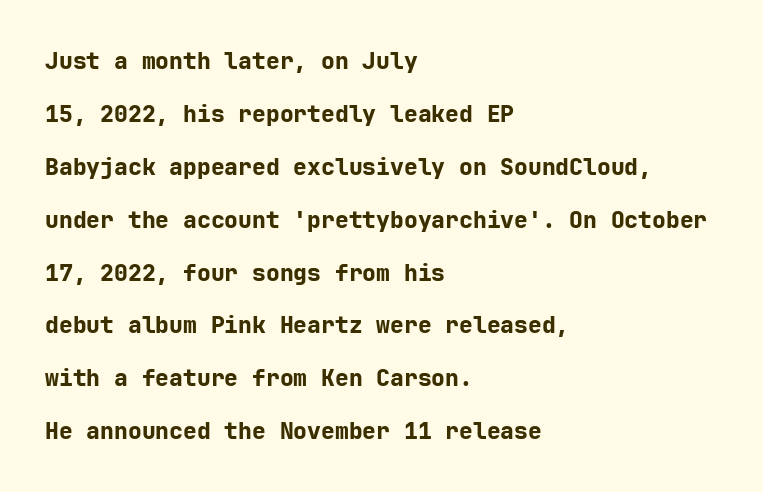
Q: Is the text bold? A: Yes.
Q: Is the text italic (slanted)? A: No, it is upright.
Q: Is the text underlined? A: No.
Q: How is the paragraph aligned? A: Left-aligned.
Q: Is the spacing between letters normal or unusually wide? A: Normal.
Q: Is the spacing between lines tight, normal or loose? A: Loose.
